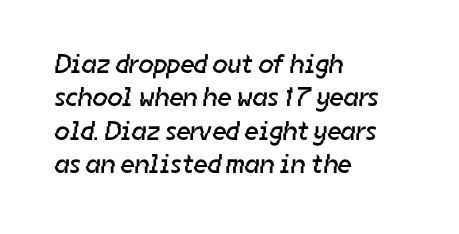
Leftover space on each line is placed entirely after the last word. Descender tails drop into unmarked territory. Standard letterfit; no display-style spreading of the glyphs. The font sits on the lighter half of the weight spectrum, regular included.
